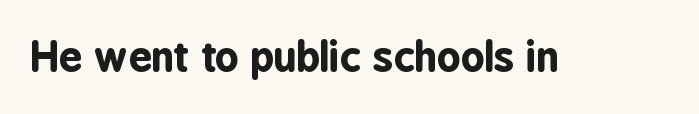
{"serif": "no", "italic": "no", "bold": "yes", "weight": "bold", "width": "condensed", "stroke_contrast": "low", "x_height": "medium", "monospaced": "no", "underline": "no", "letter_spacing": "normal", "letter_spacing_em": 0.0, "glyph_px": 41}
